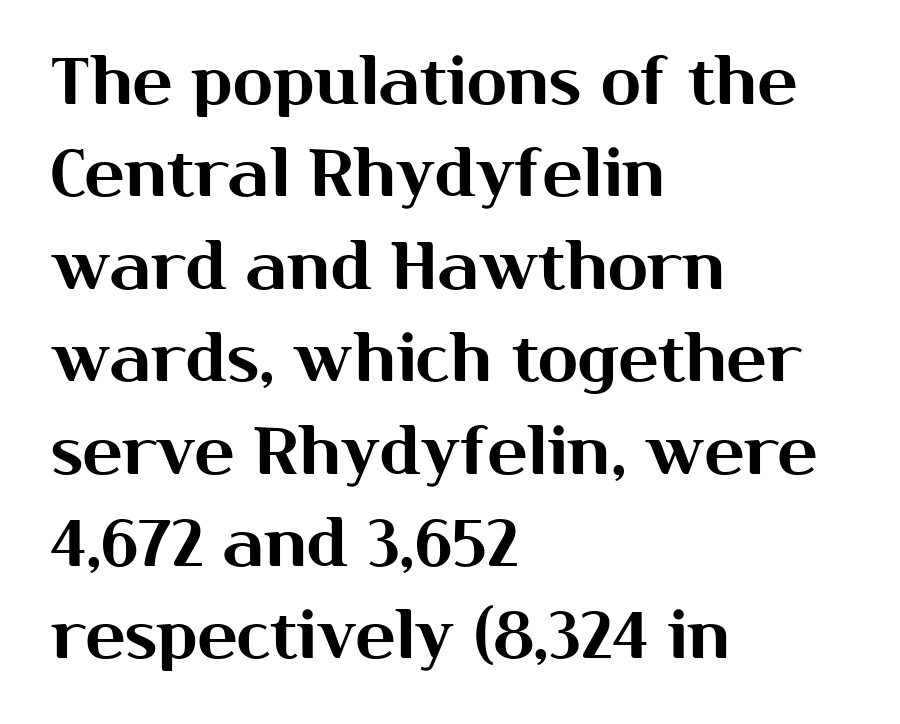
It's the straight-up-and-down kind of type. A typesetter would call this zero additional tracking. Each row of text sits above clean, open space. If you measured baseline to baseline, you'd find a middling distance. The face used here is a sans, in the tradition of grotesques and geometrics.
